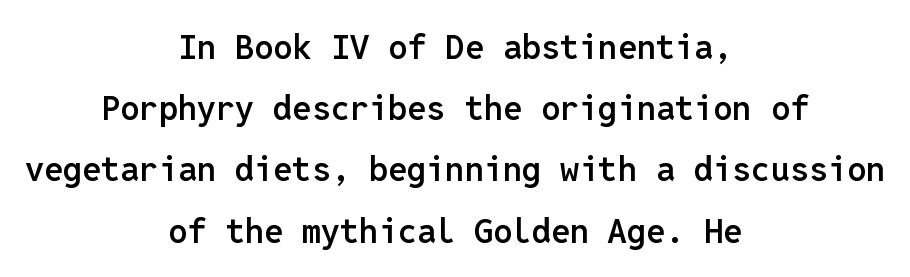
The image shows 34 px semibold sans-serif type, upright, monospaced; set centered, line spacing 1.8x, normal letter spacing, not underlined; low stroke contrast and a medium x-height.
